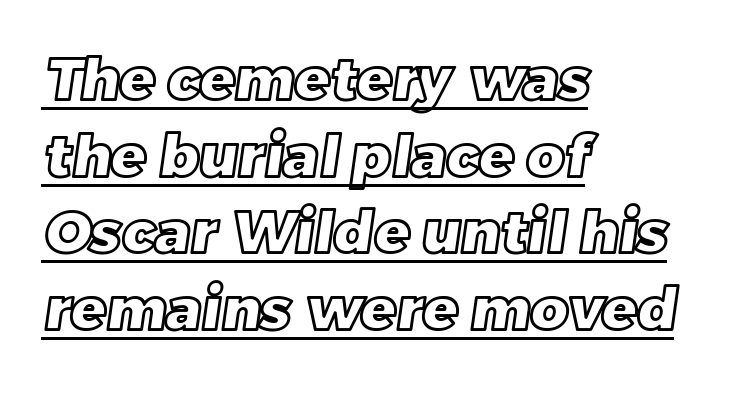
{"width": "normal", "x_height": "large", "monospaced": "no", "underline": "yes", "align": "left", "line_spacing": "normal", "line_spacing_ratio": 1.32, "letter_spacing": "normal", "letter_spacing_em": 0.0, "glyph_px": 58}
